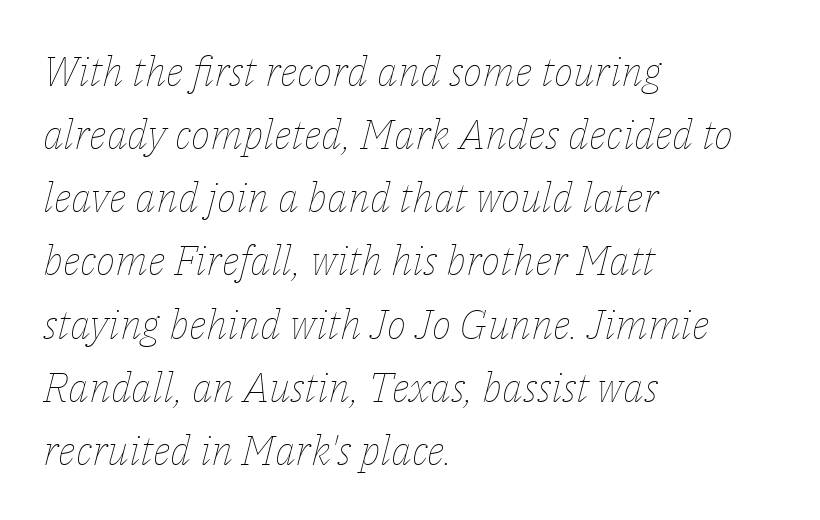
Each letter keeps its own natural width here, so spacing adapts to shape. One glance says typical: line gaps are just what's usual. Weight class: somewhere from thin through regular. Notice how the passage keeps a crisp vertical edge on the left only. Italic? Definitely — the glyphs are oblique.
